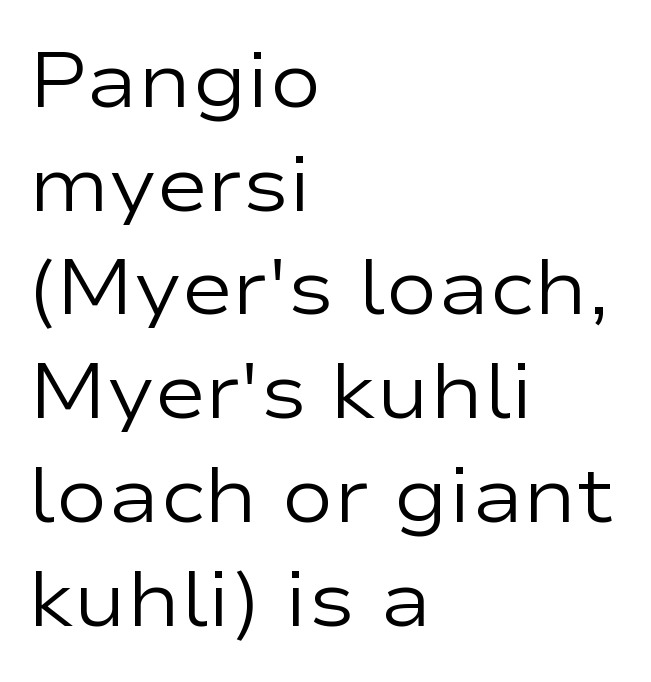
{"serif": "no", "italic": "no", "bold": "no", "weight": "regular", "width": "wide", "stroke_contrast": "low", "x_height": "medium", "monospaced": "no", "underline": "no", "align": "left", "line_spacing": "normal", "line_spacing_ratio": 1.33, "letter_spacing": "normal", "letter_spacing_em": 0.0, "glyph_px": 78}
